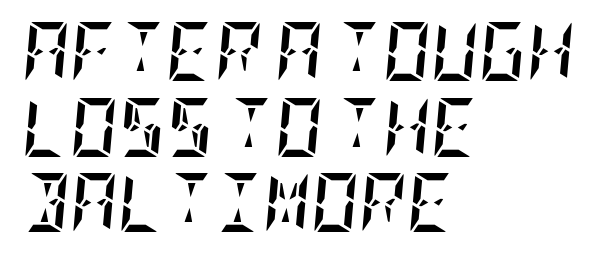
Q: Is the text bold? A: Yes.
Q: Is the text italic (slanted)? A: Yes, it leans right by about 5 degrees.
Q: Is the text underlined? A: No.
Q: How is the paragraph aligned? A: Left-aligned.
Q: Is the spacing between letters normal or unusually wide? A: Normal.
Q: Is the spacing between lines tight, normal or loose? A: Normal.
Q: Width (condensed, normal, or wide)? A: Condensed.
Q: Stroke contrast? A: Low.
Q: x-height? A: Large.
